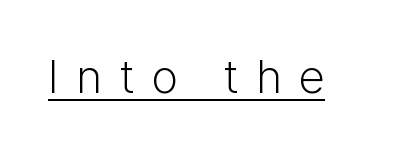
{"serif": "no", "italic": "no", "bold": "no", "weight": "light", "width": "normal", "stroke_contrast": "low", "x_height": "medium", "monospaced": "no", "underline": "yes", "letter_spacing": "wide", "letter_spacing_em": 0.37, "glyph_px": 47}
